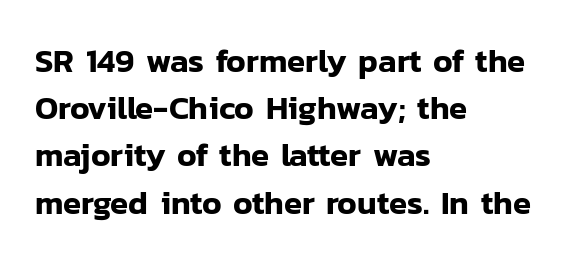
Lines of text with bare space underneath. A normal amount of white space separates one row of letters from the next. Inter-character spacing is left at the font's built-in metrics. Unlike a traditional serif, this face leaves its strokes unadorned. Posture: vertical.
